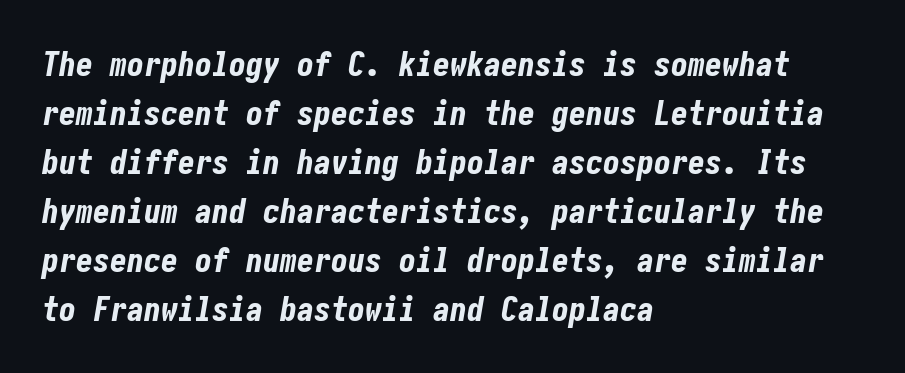
The strip under each line holds only bare page. The characters look thick and weighty, a clear bold. Whoever set this chose a conventional vertical rhythm. The setting favours the left margin, as ordinary paragraphs usually do.
